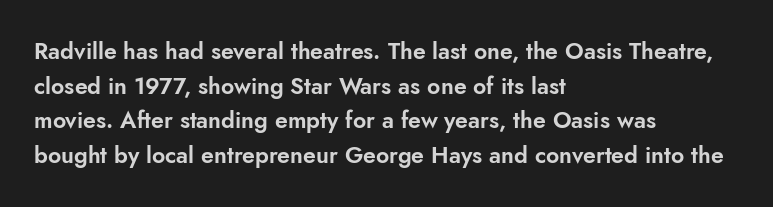
{"italic": "no", "underline": "no", "align": "left", "line_spacing": "normal", "line_spacing_ratio": 1.51, "letter_spacing": "normal", "letter_spacing_em": 0.0, "glyph_px": 23}
